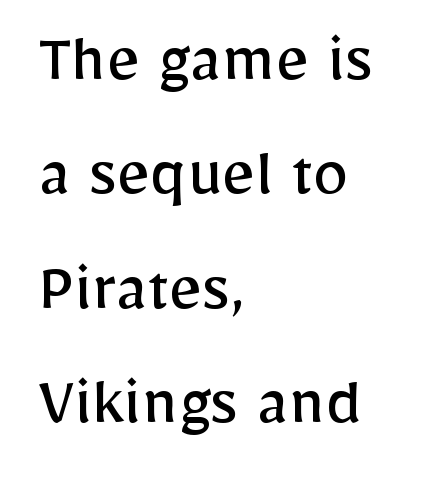
The image shows 72 px regular-weight sans-serif type, upright; set left-aligned, normal line spacing (1.59x), normal letter spacing, not underlined; low stroke contrast and a medium x-height.
